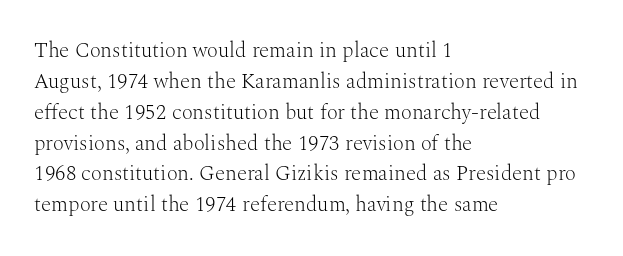
{"italic": "no", "bold": "no", "underline": "no", "align": "left", "line_spacing": "normal", "line_spacing_ratio": 1.47, "letter_spacing": "normal", "letter_spacing_em": 0.0, "glyph_px": 21}
